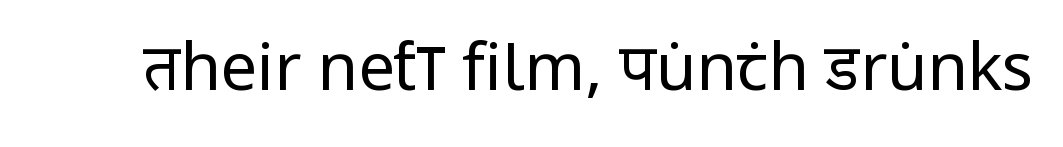
{"serif": "no", "italic": "no", "bold": "no", "weight": "regular", "width": "condensed", "stroke_contrast": "low", "x_height": "large", "monospaced": "no", "underline": "no", "letter_spacing": "normal", "letter_spacing_em": 0.0, "glyph_px": 65}
